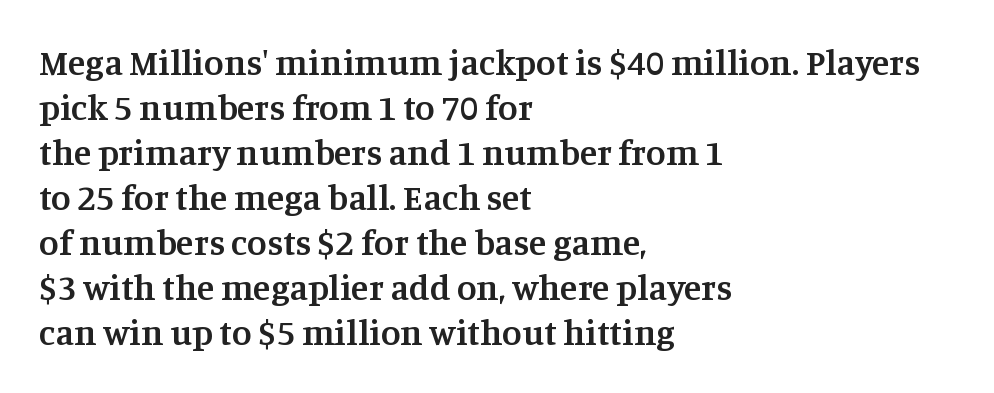
{"serif": "yes", "italic": "no", "bold": "semi", "weight": "semibold", "width": "normal", "stroke_contrast": "medium", "x_height": "large", "monospaced": "no", "underline": "no", "align": "left", "line_spacing": "normal", "line_spacing_ratio": 1.25, "letter_spacing": "normal", "letter_spacing_em": 0.0, "glyph_px": 36}
